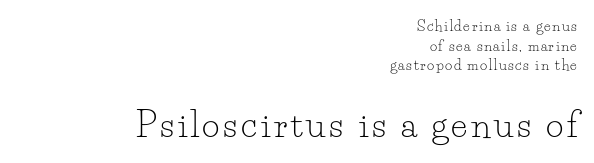
{"serif": "yes", "italic": "no", "bold": "no", "weight": "light", "width": "normal", "stroke_contrast": "low", "x_height": "small", "monospaced": "no", "underline": "no", "align": "right", "line_spacing": "normal", "line_spacing_ratio": 1.4, "larger_block": "second", "size_ratio": 2.43, "glyph_px": 34}
